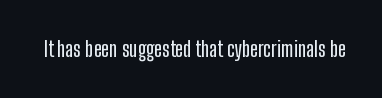
The image shows 21 px text type, upright; set normal letter spacing, not underlined.
